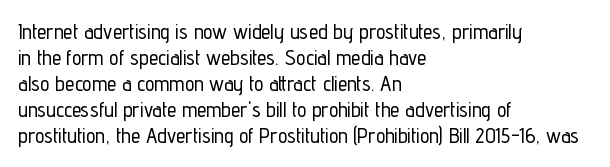
{"italic": "no", "underline": "no", "align": "left", "line_spacing_ratio": 1.24, "letter_spacing": "normal", "letter_spacing_em": 0.0, "glyph_px": 21}
